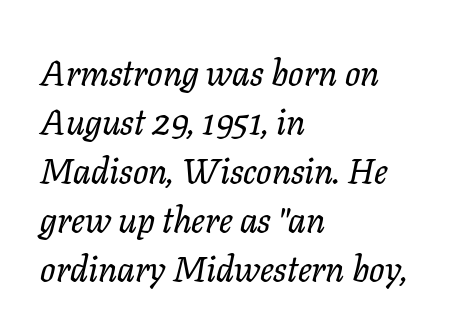
Q: Is the text italic (slanted)? A: Yes, it leans right by about 11 degrees.
Q: Is the typeface a serif or a sans-serif typeface? A: Serif.
Q: Is the text underlined? A: No.
Q: How is the paragraph aligned? A: Left-aligned.
Q: Is the spacing between letters normal or unusually wide? A: Normal.
Q: Is the spacing between lines tight, normal or loose? A: Normal.
Q: Width (condensed, normal, or wide)? A: Normal.
Q: Stroke contrast? A: Low.
Q: x-height? A: Medium.
Q: Monospaced? A: No.
